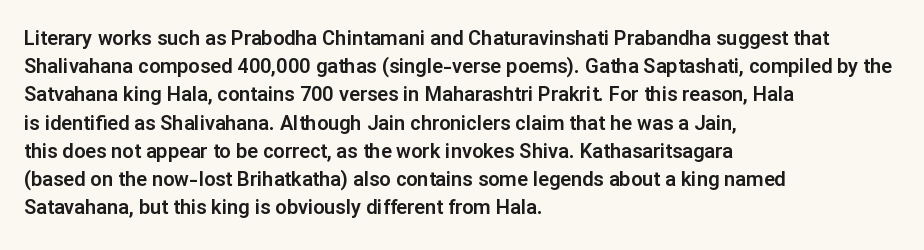
The image shows 20 px text type, upright; set left-aligned, normal line spacing (1.41x), normal letter spacing, not underlined.
